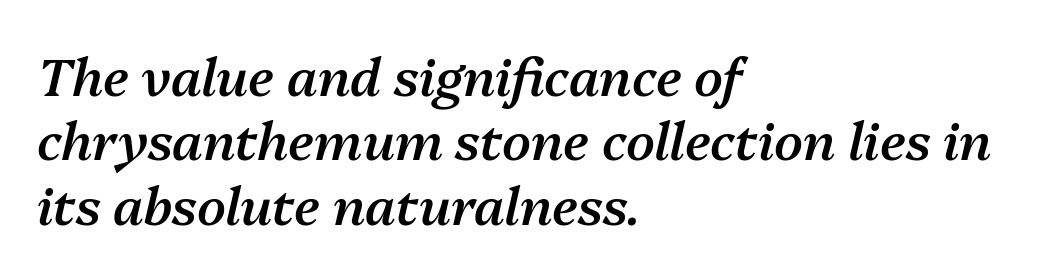
{"italic": "yes", "lean": "right", "slant_degrees": 13, "bold": "semi", "weight": "semibold", "width": "normal", "stroke_contrast": "medium", "x_height": "medium", "monospaced": "no", "underline": "no", "align": "left", "line_spacing_ratio": 1.24, "letter_spacing": "normal", "letter_spacing_em": 0.0, "glyph_px": 52}
